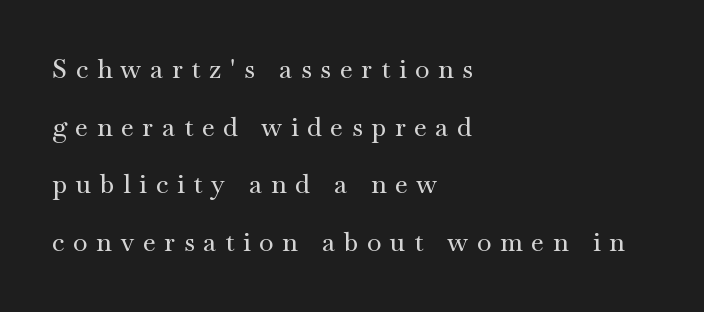
Line beginnings align vertically; line endings do not. The letterforms stand isolated, each surrounded by extra space. These lines stand farther apart than default settings would place them. Notice how the stems are strictly vertical — no italics here. The gap between lines stays unmarked.
